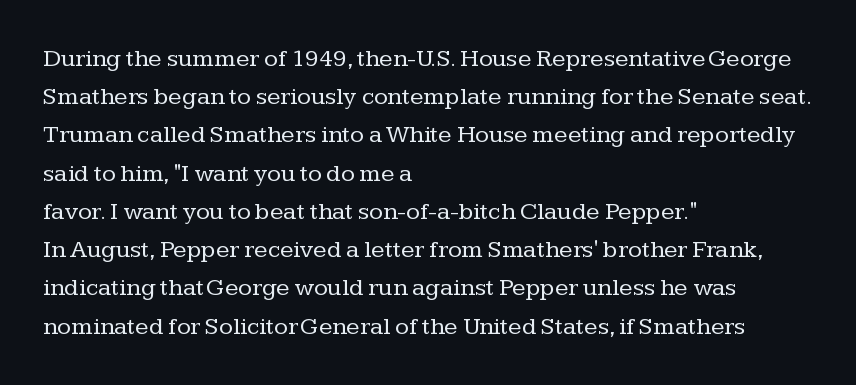
The image shows 25 px text type, upright; set left-aligned, normal line spacing (1.53x), normal letter spacing, not underlined.
